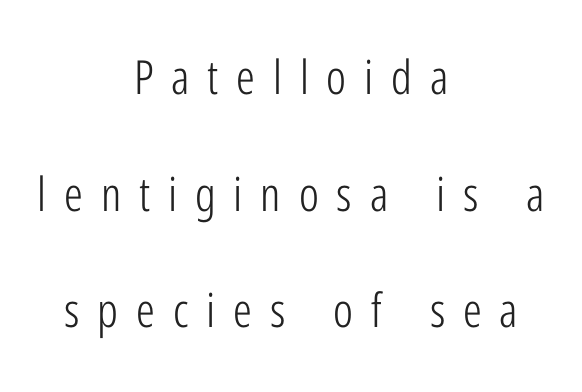
Upright lettering throughout. Visually the block forms a symmetrical silhouette, jagged on both flanks. Widely set lines give the paragraph a tall, airy silhouette. The font family rendered here belongs to the sans-serif group. The face used here is proportionally spaced, like ordinary book or web type. The type is letterspaced generously, with wide tracking.
